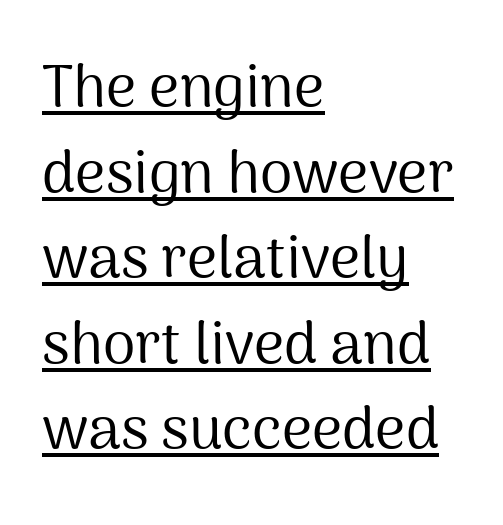
Character widths vary here, with narrow letters taking less room than wide ones. This rendering uses left alignment, leaving the right contour irregular. Notice how the stems are strictly vertical — no italics here. The words here are underlined. The font sits on the lighter half of the weight spectrum, regular included.
